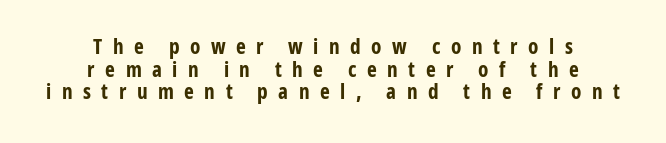
Q: Is the text bold? A: Yes.
Q: Is the text italic (slanted)? A: No, it is upright.
Q: Is the text underlined? A: No.
Q: How is the paragraph aligned? A: Centered.
Q: Is the spacing between letters normal or unusually wide? A: Unusually wide.
Q: Is the spacing between lines tight, normal or loose? A: Tight.
